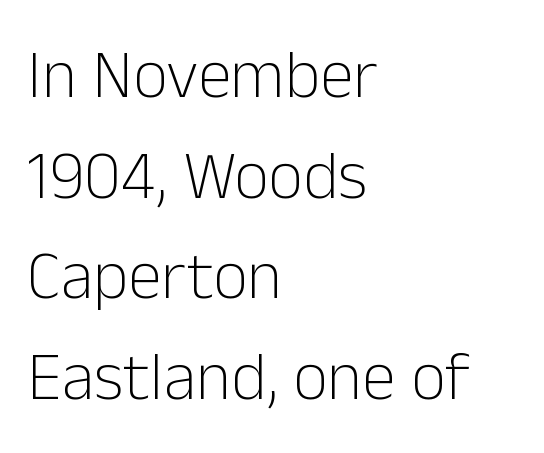
Q: Is the text bold? A: No.
Q: Is the text italic (slanted)? A: No, it is upright.
Q: Is the typeface a serif or a sans-serif typeface? A: Sans-serif.
Q: Is the text underlined? A: No.
Q: How is the paragraph aligned? A: Left-aligned.
Q: Is the spacing between letters normal or unusually wide? A: Normal.
Q: Is the spacing between lines tight, normal or loose? A: Normal.
Q: Width (condensed, normal, or wide)? A: Normal.
Q: Stroke contrast? A: Low.
Q: x-height? A: Medium.
Q: Monospaced? A: No.
